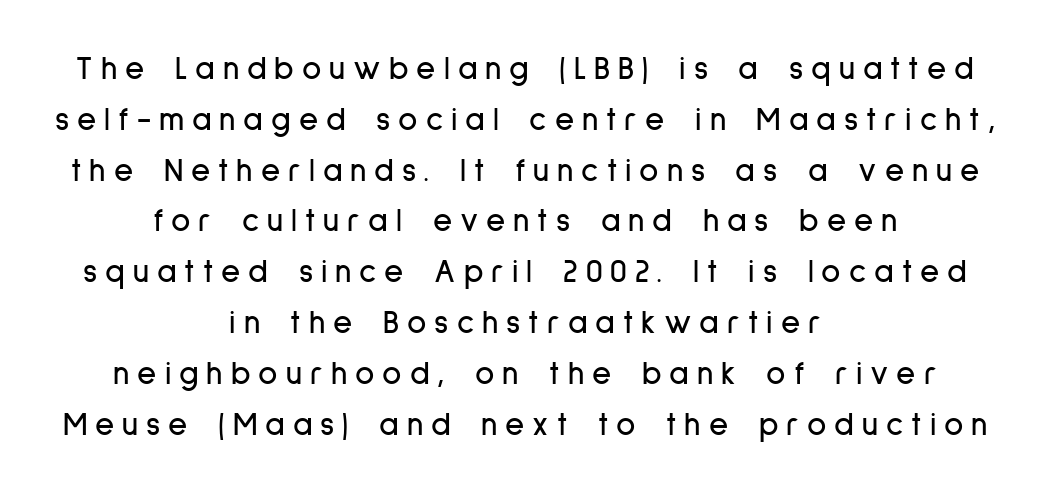
Q: Is the text italic (slanted)? A: No, it is upright.
Q: Is the typeface a serif or a sans-serif typeface? A: Sans-serif.
Q: Is the text underlined? A: No.
Q: How is the paragraph aligned? A: Centered.
Q: Is the spacing between letters normal or unusually wide? A: Unusually wide.
Q: Is the spacing between lines tight, normal or loose? A: Normal.
Q: Width (condensed, normal, or wide)? A: Condensed.
Q: Stroke contrast? A: Low.
Q: x-height? A: Medium.
Q: Monospaced? A: No.
